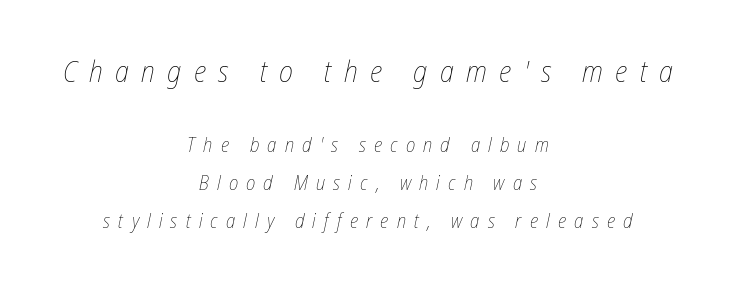
The leading is generous, giving the passage an open texture. Here the designer chose a conventional face with non-uniform glyph widths. The letters are spread apart with noticeably loose tracking. The text block is weighted toward neither margin, spreading evenly from the middle. Of the two passages, the one on top uses the larger point size. The weight would be labelled regular, book, light, or lighter still.
